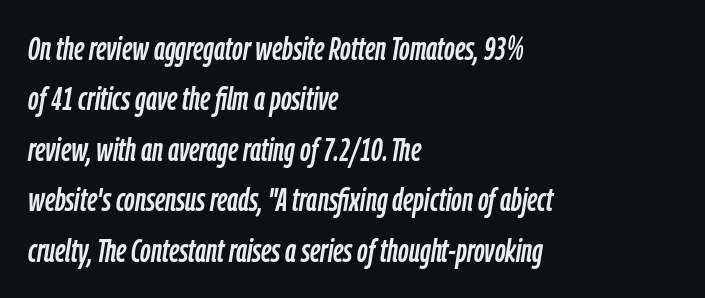
Successive baselines arrive at the customary interval. Characters follow at the spacing the type designer built in. The typesetter chose a ragged-right arrangement here. Is this a fixed-width face? No — the glyphs have proportional, varying widths. The typography opts for an oblique posture over an upright one.
